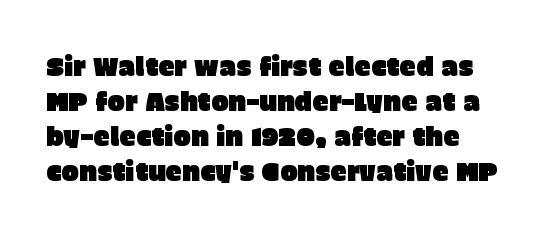
The image shows 26 px text type, upright; set normal line spacing (1.34x), normal letter spacing, not underlined.
